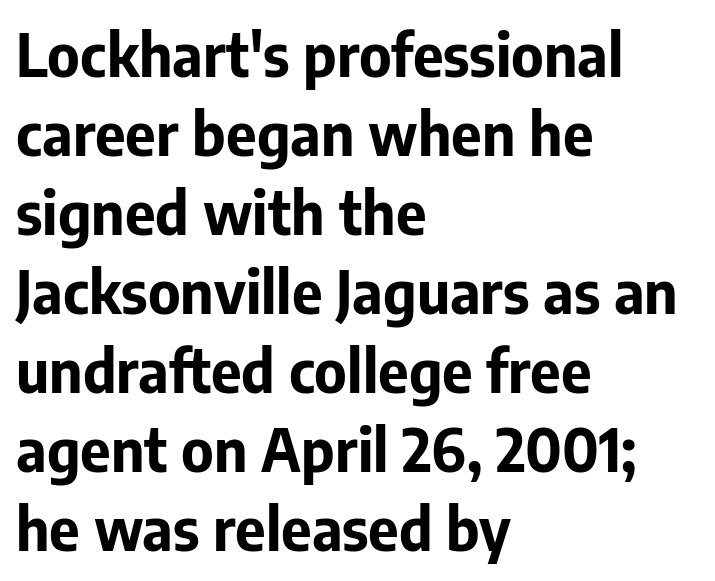
Q: Is the text bold? A: Yes.
Q: Is the text italic (slanted)? A: No, it is upright.
Q: Is the typeface a serif or a sans-serif typeface? A: Sans-serif.
Q: Is the text underlined? A: No.
Q: How is the paragraph aligned? A: Left-aligned.
Q: Is the spacing between letters normal or unusually wide? A: Normal.
Q: Is the spacing between lines tight, normal or loose? A: Normal.
Q: Width (condensed, normal, or wide)? A: Normal.
Q: Stroke contrast? A: Low.
Q: x-height? A: Medium.
Q: Monospaced? A: No.
